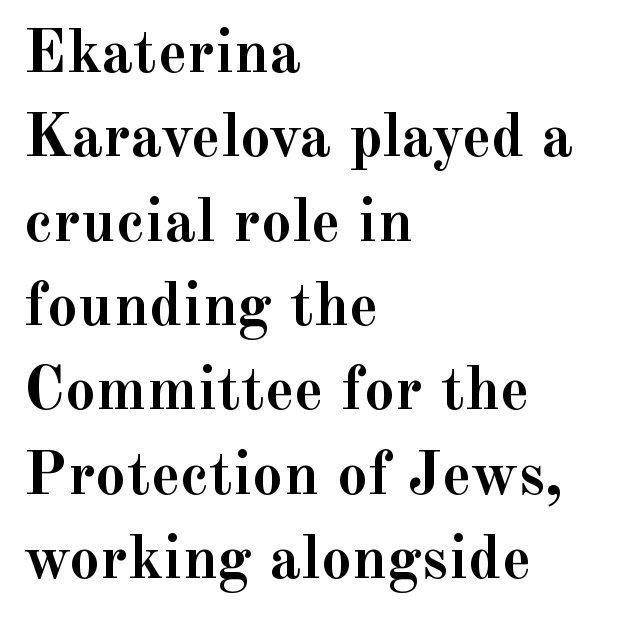
{"serif": "yes", "italic": "no", "bold": "yes", "weight": "semibold", "width": "normal", "x_height": "small", "monospaced": "no", "underline": "no", "align": "left", "line_spacing": "normal", "line_spacing_ratio": 1.36, "letter_spacing": "normal", "letter_spacing_em": 0.0, "glyph_px": 62}
